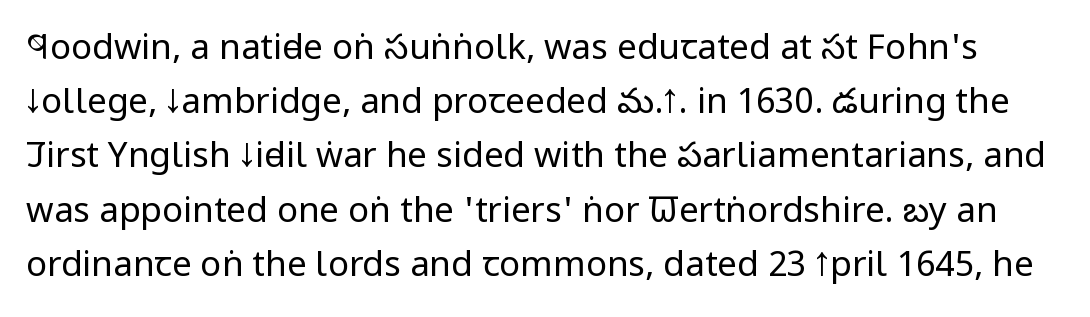
Q: Is the text bold? A: No.
Q: Is the text italic (slanted)? A: No, it is upright.
Q: Is the typeface a serif or a sans-serif typeface? A: Sans-serif.
Q: Is the text underlined? A: No.
Q: Is the spacing between letters normal or unusually wide? A: Normal.
Q: Is the spacing between lines tight, normal or loose? A: Normal.
Q: Width (condensed, normal, or wide)? A: Condensed.
Q: Stroke contrast? A: Low.
Q: x-height? A: Large.
Q: Monospaced? A: No.
